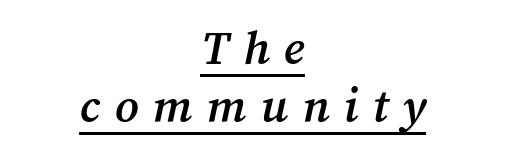
{"width": "normal", "stroke_contrast": "medium", "x_height": "medium", "monospaced": "no", "underline": "yes", "align": "center", "line_spacing": "tight", "line_spacing_ratio": 1.14, "letter_spacing": "wide", "letter_spacing_em": 0.28, "glyph_px": 51}
